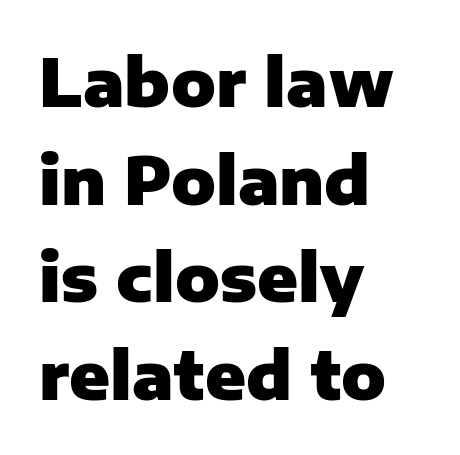
Quick note: not italic, upright. The lines in this sample share a left origin and differ only in where they stop. Emphasis by weight is at full strength: bold. Grotesque or geometric, the face here clearly has no serifs. The glyphs are unaccompanied by any horizontal stroke below them. The face used here is proportionally spaced, like ordinary book or web type.
